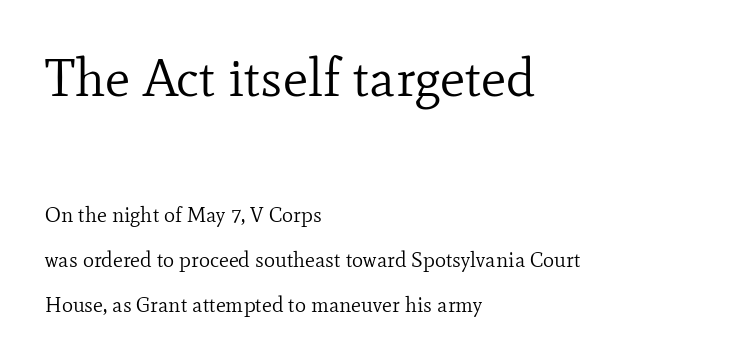
A student would notice the top passage is typeset larger than what follows. In terms of posture, this sample is upright. Classification — serif. Proportional: the letters do not fall into vertical columns.
